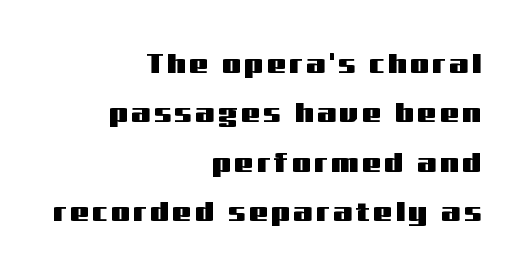
Q: Is the text italic (slanted)? A: No, it is upright.
Q: Is the text underlined? A: No.
Q: How is the paragraph aligned? A: Right-aligned.
